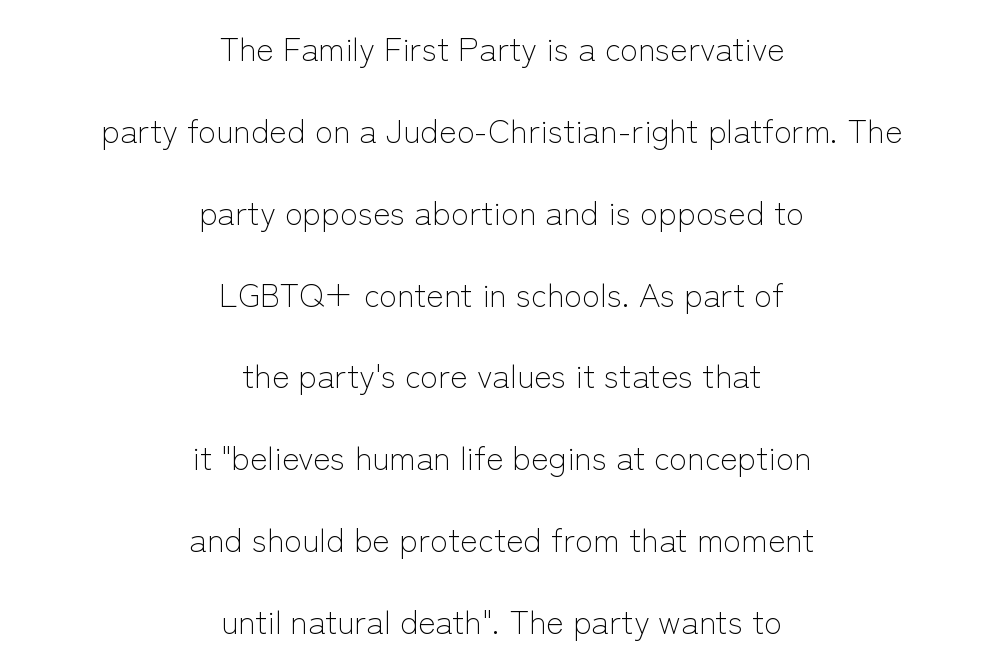
{"serif": "no", "italic": "no", "bold": "no", "weight": "light", "width": "normal", "stroke_contrast": "low", "x_height": "medium", "monospaced": "no", "underline": "no", "align": "center", "line_spacing": "loose", "line_spacing_ratio": 2.48, "letter_spacing": "normal", "letter_spacing_em": 0.0, "glyph_px": 33}
